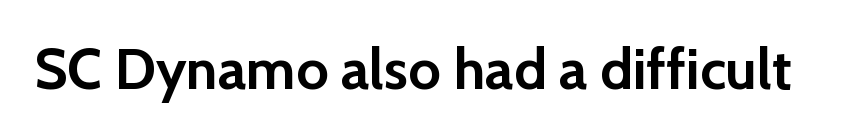
Q: Is the text bold? A: Yes.
Q: Is the text italic (slanted)? A: No, it is upright.
Q: Is the typeface a serif or a sans-serif typeface? A: Sans-serif.
Q: Is the text underlined? A: No.
Q: Is the spacing between letters normal or unusually wide? A: Normal.
Q: Width (condensed, normal, or wide)? A: Normal.
Q: Stroke contrast? A: Low.
Q: x-height? A: Medium.
Q: Monospaced? A: No.
